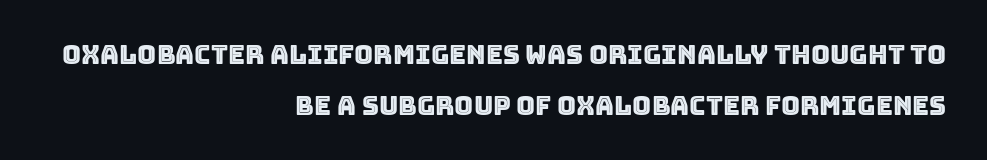
Q: Is the text italic (slanted)? A: No, it is upright.
Q: Is the text underlined? A: No.
Q: How is the paragraph aligned? A: Right-aligned.
Q: Is the spacing between letters normal or unusually wide? A: Normal.
Q: Is the spacing between lines tight, normal or loose? A: Loose.
